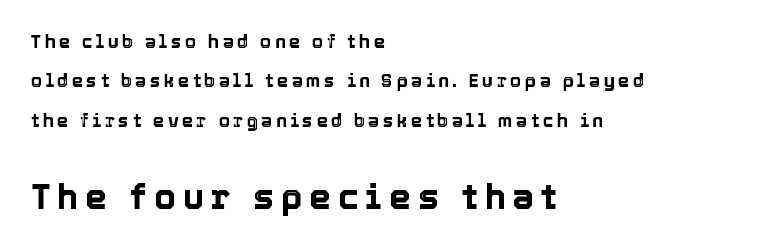
{"italic": "no", "width": "normal", "x_height": "medium", "monospaced": "no", "underline": "no", "align": "left", "line_spacing": "loose", "line_spacing_ratio": 2.19, "larger_block": "second", "size_ratio": 1.94, "glyph_px": 35}
